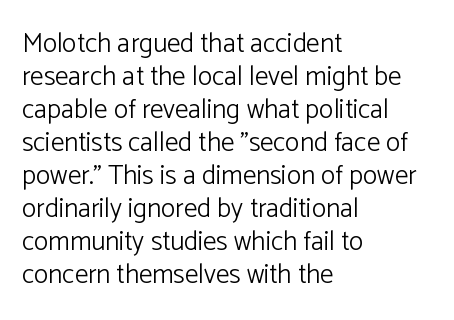
Q: Is the text bold? A: No.
Q: Is the text italic (slanted)? A: No, it is upright.
Q: Is the text underlined? A: No.
Q: How is the paragraph aligned? A: Left-aligned.
Q: Is the spacing between letters normal or unusually wide? A: Normal.
